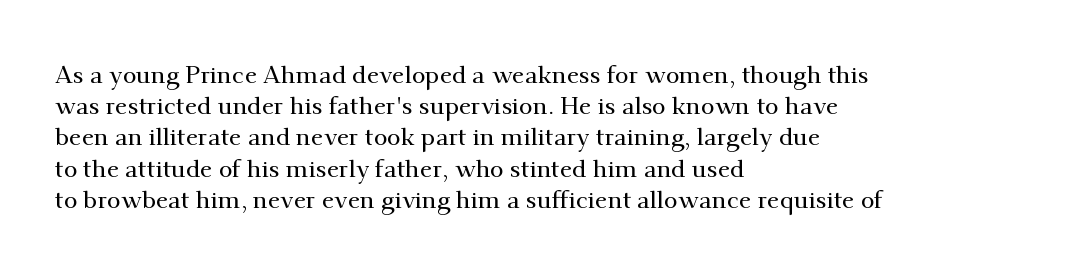
{"italic": "no", "underline": "no", "align": "left", "line_spacing": "normal", "line_spacing_ratio": 1.25, "letter_spacing": "normal", "letter_spacing_em": 0.0, "glyph_px": 25}
